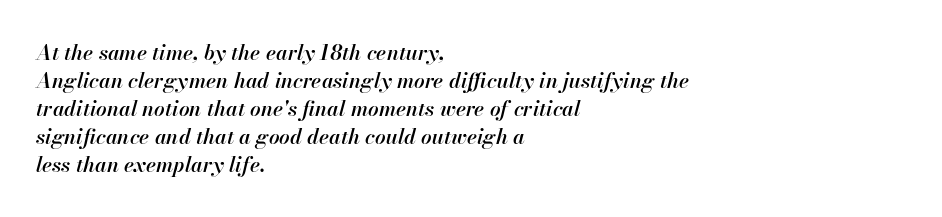
The image shows 21 px text type, italic (leaning right); set left-aligned, normal line spacing (1.33x), normal letter spacing, not underlined.
